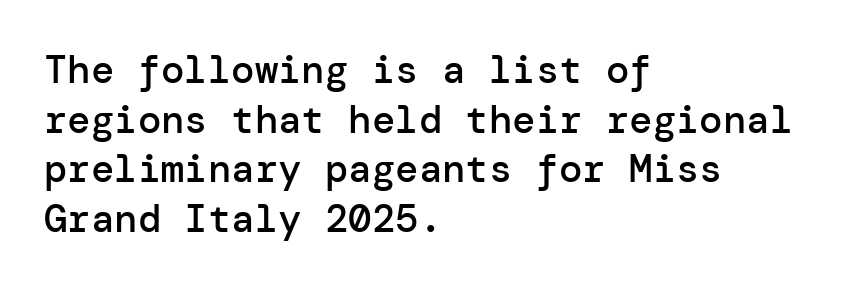
Q: Is the text bold? A: Semi-bold.
Q: Is the text italic (slanted)? A: No, it is upright.
Q: Is the typeface a serif or a sans-serif typeface? A: Sans-serif.
Q: Is the text underlined? A: No.
Q: How is the paragraph aligned? A: Left-aligned.
Q: Is the spacing between letters normal or unusually wide? A: Normal.
Q: Is the spacing between lines tight, normal or loose? A: Normal.
Q: Width (condensed, normal, or wide)? A: Normal.
Q: Stroke contrast? A: Low.
Q: x-height? A: Medium.
